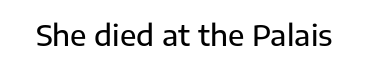
The letterforms sit shoulder to shoulder at normal distance. Vertical strokes here are truly vertical. Proportional: the letters do not fall into vertical columns. The specimen omits any rule beneath the text block's lines. Typographically, this falls in the sans-serif category.
